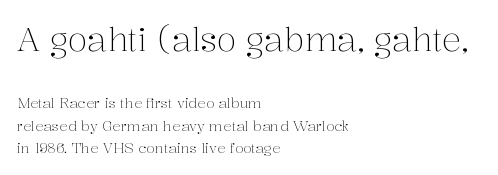
The passage shown is typed in a proportional face where columns would drift. The type family on display is of the serif kind. The rendering keeps characters at their native spacing. The weight tops out at a normal text grade. Has an underline been added? It has not. Between these two stacked blocks, the higher one wins on size.
